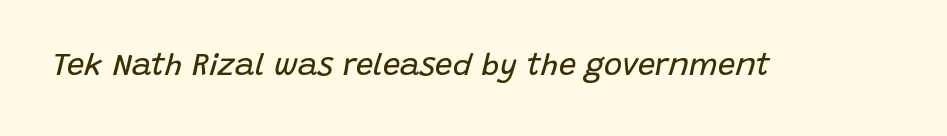
The image shows 31 px regular-weight type, italic (leaning right); set normal letter spacing, not underlined; low stroke contrast and a large x-height.
